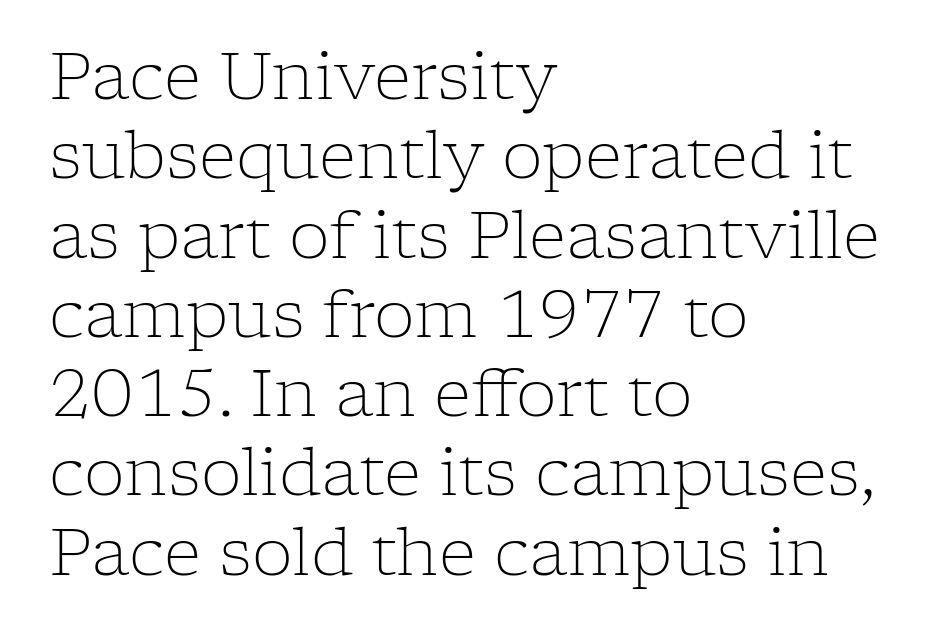
{"serif": "yes", "italic": "no", "bold": "no", "weight": "light", "width": "normal", "stroke_contrast": "low", "x_height": "medium", "monospaced": "no", "underline": "no", "align": "left", "line_spacing_ratio": 1.22, "letter_spacing": "normal", "letter_spacing_em": 0.0, "glyph_px": 65}
